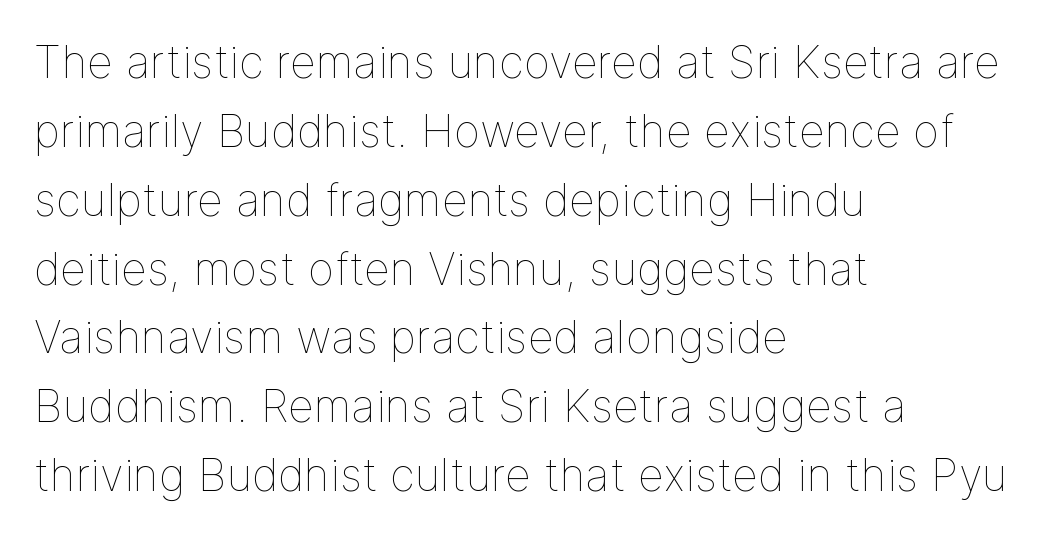
The image shows 45 px thin type, upright; set left-aligned, normal line spacing (1.53x), normal letter spacing, not underlined; low stroke contrast and a medium x-height.
